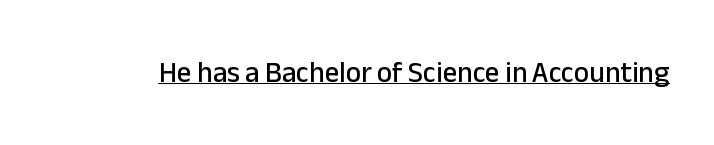
{"serif": "no", "italic": "no", "width": "normal", "stroke_contrast": "low", "x_height": "medium", "monospaced": "no", "underline": "yes", "letter_spacing": "normal", "letter_spacing_em": 0.0, "glyph_px": 29}
